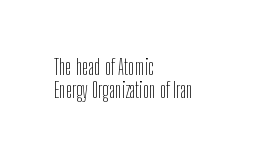
The image shows 21 px text type, upright; set left-aligned, tight line spacing (1.1x), normal letter spacing, not underlined.
